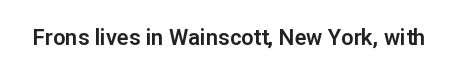
{"italic": "no", "underline": "no", "letter_spacing": "normal", "letter_spacing_em": 0.0, "glyph_px": 22}
